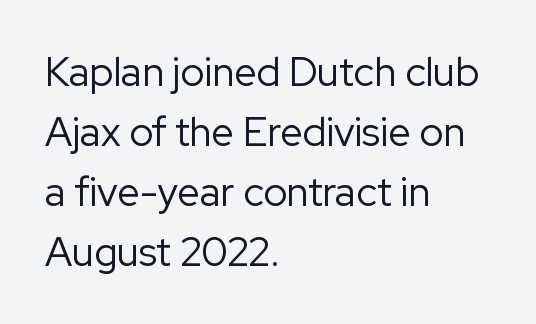
This sample has the flowing, uneven cadence of proportional lettering. Look at the bottom of the vertical strokes: they stop flat, with no serifs. Check the space under the baseline: it is left empty. Tracking value appears to be zero — textbook default spacing. Tall strokes in this sample are plumb rather than angled.
